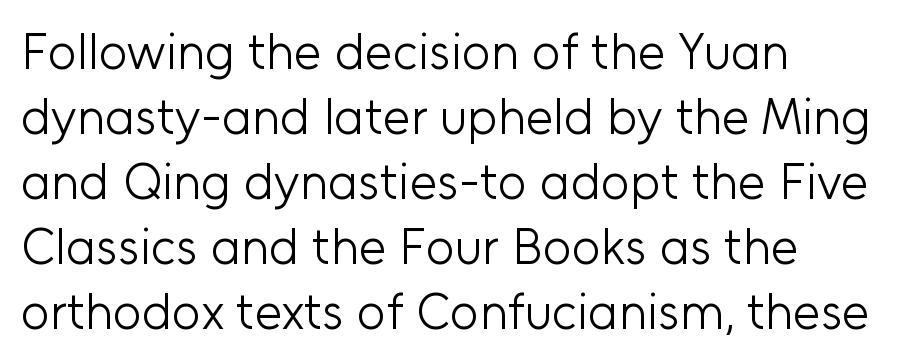
{"serif": "no", "italic": "no", "bold": "no", "weight": "light", "width": "normal", "stroke_contrast": "low", "x_height": "medium", "monospaced": "no", "underline": "no", "align": "left", "line_spacing": "normal", "line_spacing_ratio": 1.3, "letter_spacing": "normal", "letter_spacing_em": 0.0, "glyph_px": 50}
